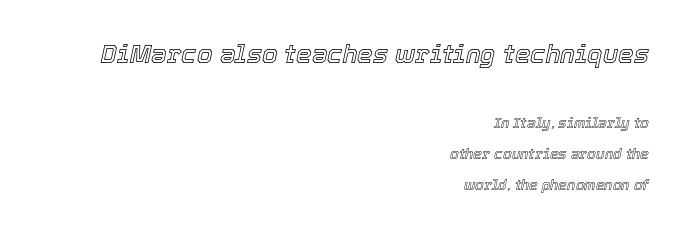
{"italic": "yes", "lean": "right", "slant_degrees": 12, "underline": "no", "align": "right", "line_spacing": "loose", "line_spacing_ratio": 2.21, "letter_spacing": "normal", "letter_spacing_em": 0.0, "larger_block": "first", "size_ratio": 1.79, "glyph_px": 25}
